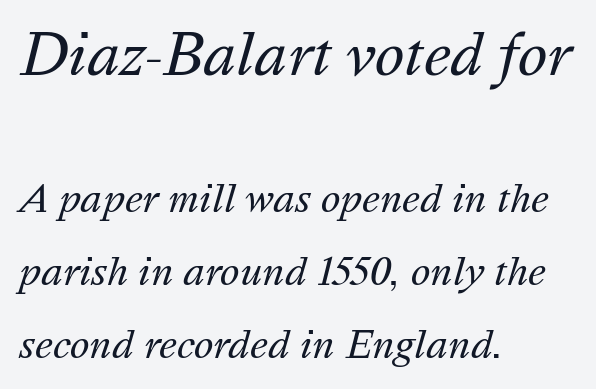
Q: Is the text bold? A: No.
Q: Is the text italic (slanted)? A: Yes, it leans right by about 16 degrees.
Q: Is the text underlined? A: No.
Q: How is the paragraph aligned? A: Left-aligned.
Q: Is the spacing between letters normal or unusually wide? A: Normal.
Q: Is the spacing between lines tight, normal or loose? A: Loose.
Q: Which block of text is set in a larger size, the first (top) or the second (bottom)? A: The first (top) one.
Q: Width (condensed, normal, or wide)? A: Normal.
Q: Stroke contrast? A: Medium.
Q: x-height? A: Medium.
Q: Monospaced? A: No.
